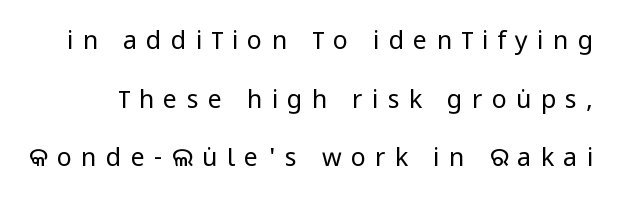
The image shows 25 px text type, upright; set loose line spacing (2.35x), unusually wide letter spacing (+0.37 em), not underlined.
